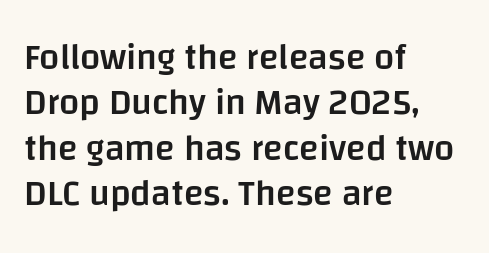
Here the designer chose a conventional face with non-uniform glyph widths. Heft: intermediate — a semibold. Reading down the column, the eye jumps a familiar distance to each next line. Posture: vertical. The strip under each line holds only bare page.
